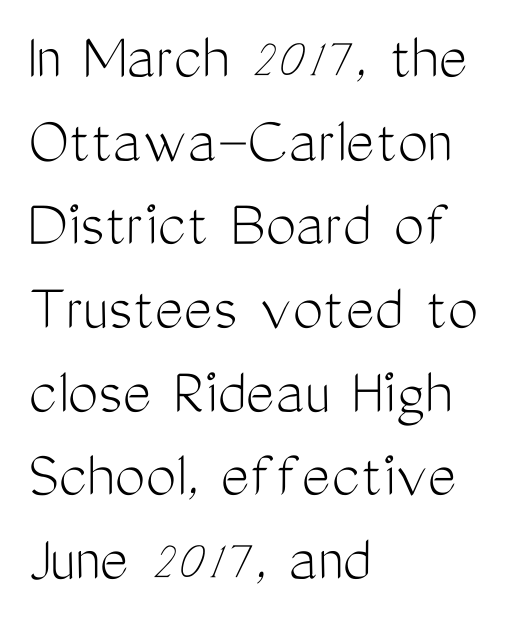
No italicization has been applied; the sample stays upright. Glyph-to-glyph distance matches everyday printed text. Letters rest on an invisible, unmarked baseline. No heavy texture on the line: the type isn't bold.
